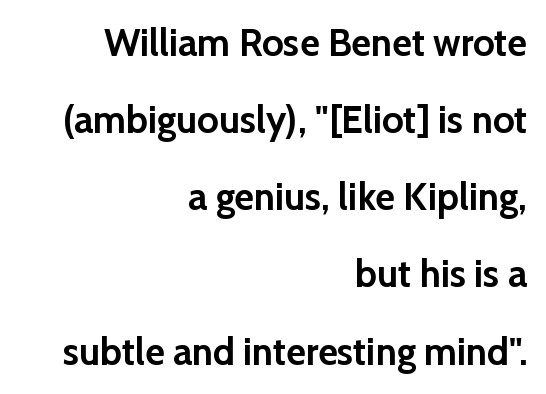
Q: Is the text bold? A: Yes.
Q: Is the text italic (slanted)? A: No, it is upright.
Q: Is the typeface a serif or a sans-serif typeface? A: Sans-serif.
Q: Is the text underlined? A: No.
Q: How is the paragraph aligned? A: Right-aligned.
Q: Is the spacing between letters normal or unusually wide? A: Normal.
Q: Is the spacing between lines tight, normal or loose? A: Loose.
Q: Width (condensed, normal, or wide)? A: Normal.
Q: Stroke contrast? A: Low.
Q: x-height? A: Medium.
Q: Monospaced? A: No.
